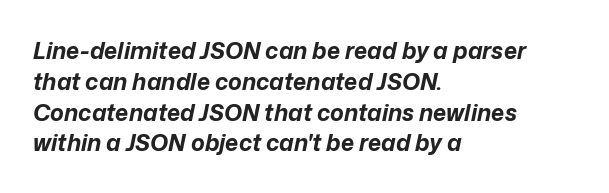
{"italic": "yes", "lean": "right", "slant_degrees": 12, "bold": "yes", "underline": "no", "align": "left", "line_spacing": "normal", "line_spacing_ratio": 1.34, "letter_spacing": "normal", "letter_spacing_em": 0.0, "glyph_px": 23}
